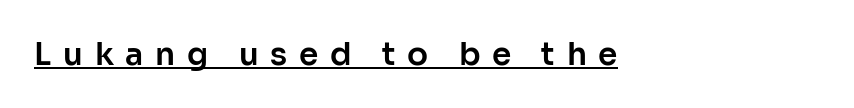
Visually the block forms a straight wall on the left and a jagged coastline on the right. Characters remain perfectly vertical along every line. A typesetter would call this heavily tracked-out type. What decoration does the sample have? An underline. I'd call this a sans setting — the letters go barefoot. Each letter keeps its own natural width here, so spacing adapts to shape.
